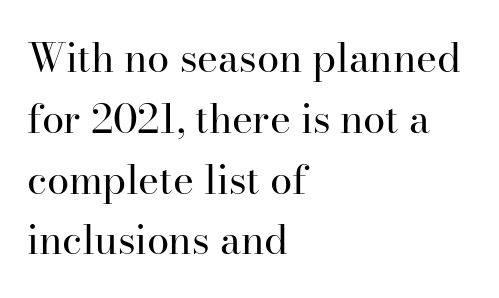
Upright lettering throughout. Unmarked baselines from the first word to the last. Normally led — the rows are evenly, conventionally spaced. Inter-character spacing is left at the font's built-in metrics. Varying glyph widths throughout — classic text-font behaviour. The face looks like a standard text weight, possibly lighter.
